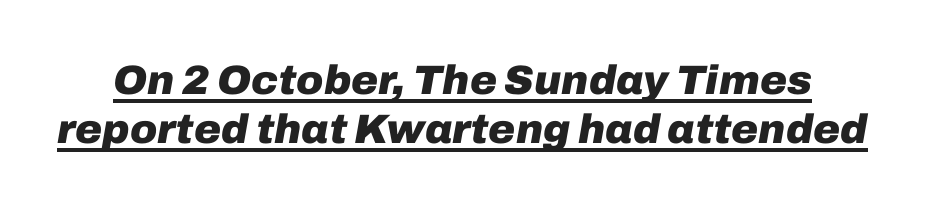
{"italic": "yes", "lean": "right", "slant_degrees": 10, "bold": "yes", "weight": "heavy", "width": "normal", "stroke_contrast": "low", "x_height": "medium", "monospaced": "no", "underline": "yes", "line_spacing_ratio": 1.19, "letter_spacing": "normal", "letter_spacing_em": 0.0, "glyph_px": 41}
